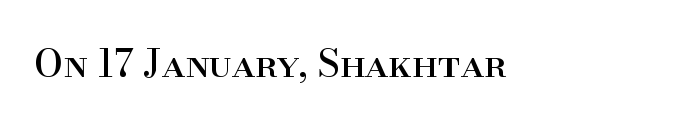
{"serif": "yes", "italic": "no", "width": "normal", "stroke_contrast": "high", "x_height": "small", "monospaced": "no", "underline": "no", "letter_spacing": "normal", "letter_spacing_em": 0.0, "glyph_px": 38}
